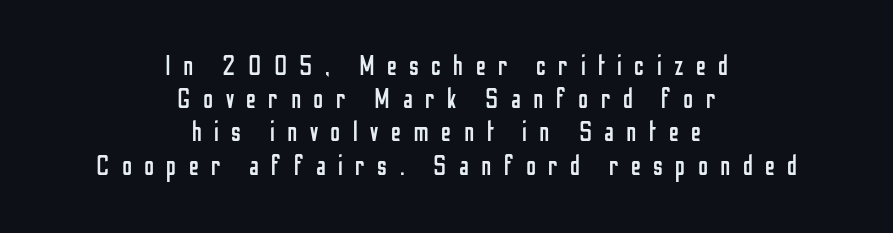
Q: Is the text bold? A: No.
Q: Is the text italic (slanted)? A: No, it is upright.
Q: Is the text underlined? A: No.
Q: How is the paragraph aligned? A: Centered.
Q: Is the spacing between letters normal or unusually wide? A: Unusually wide.
